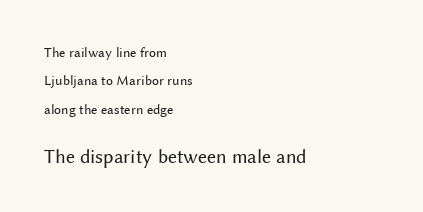
Q: Is the text bold? A: No.
Q: Is the text italic (slanted)? A: No, it is upright.
Q: Is the text underlined? A: No.
Q: How is the paragraph aligned? A: Left-aligned.
Q: Is the spacing between letters normal or unusually wide? A: Normal.
Q: Is the spacing between lines tight, normal or loose? A: Loose.
Q: Which block of text is set in a larger size, the first (top) or the second (bottom)? A: The second (bottom) one.
